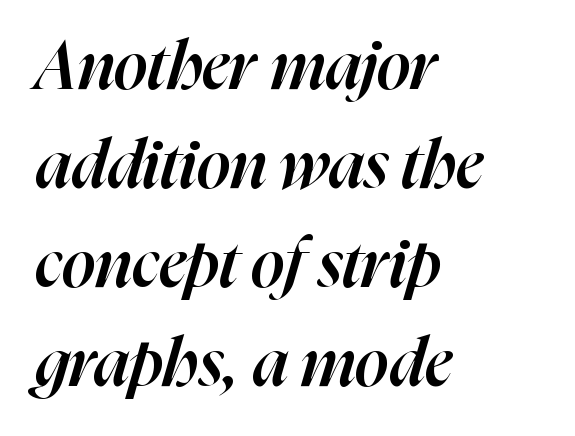
The glyphs have the mass of a demibold cut, below bold. This block has exactly the height ordinary leading produces. Here the glyphs are tracked normally, forming tight word shapes. Tall strokes in this sample are angled rather than plumb.
